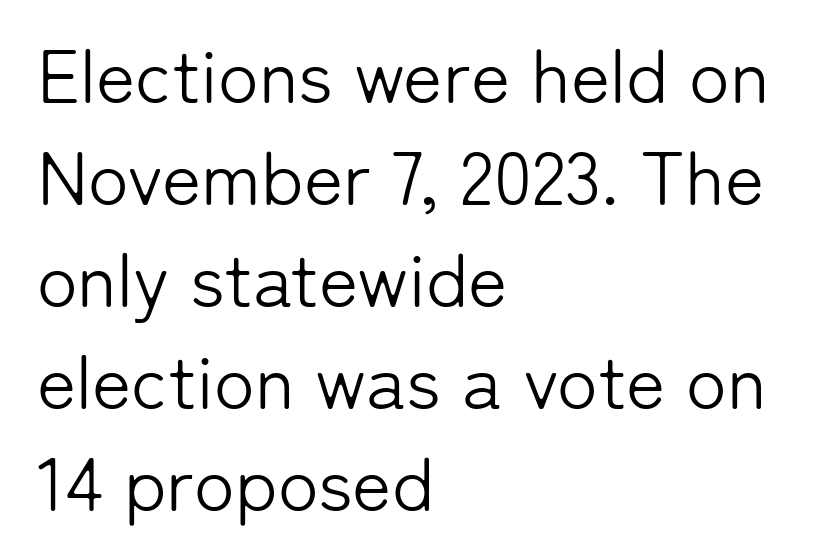
{"serif": "no", "italic": "no", "bold": "no", "weight": "light", "width": "normal", "stroke_contrast": "low", "x_height": "medium", "monospaced": "no", "underline": "no", "align": "left", "line_spacing": "normal", "line_spacing_ratio": 1.36, "letter_spacing": "normal", "letter_spacing_em": 0.0, "glyph_px": 75}
